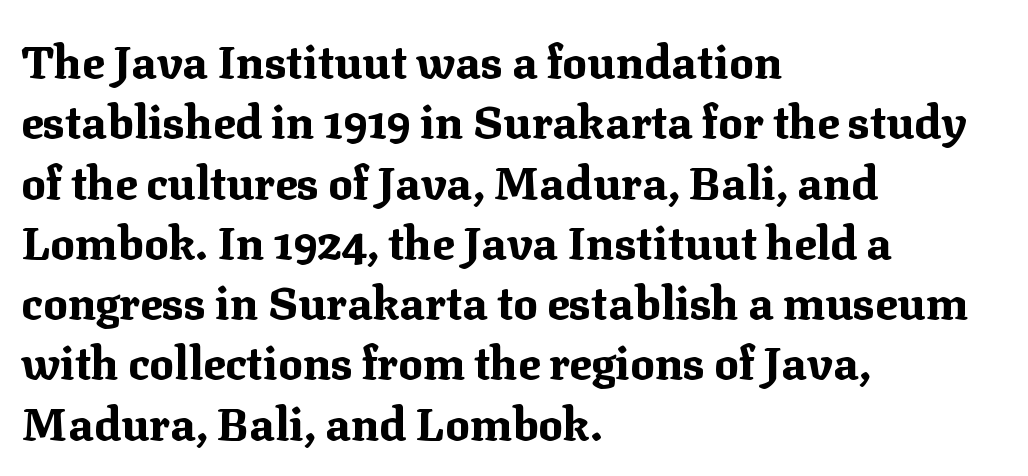
{"serif": "yes", "italic": "no", "bold": "yes", "weight": "bold", "width": "normal", "stroke_contrast": "medium", "x_height": "medium", "monospaced": "no", "underline": "no", "align": "left", "line_spacing": "normal", "line_spacing_ratio": 1.31, "letter_spacing": "normal", "letter_spacing_em": 0.0, "glyph_px": 46}
